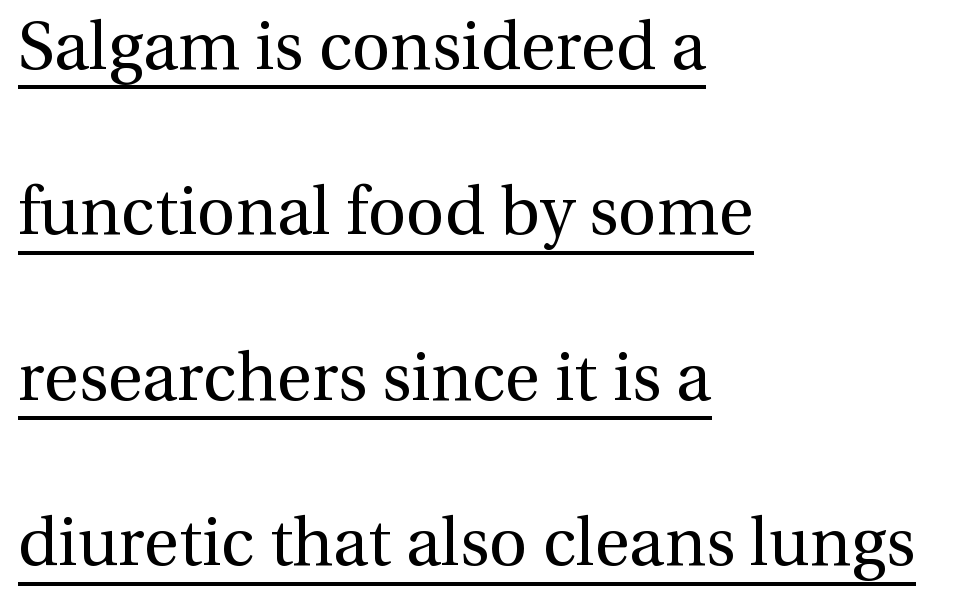
Q: Is the text bold? A: No.
Q: Is the text italic (slanted)? A: No, it is upright.
Q: Is the typeface a serif or a sans-serif typeface? A: Serif.
Q: Is the text underlined? A: Yes.
Q: How is the paragraph aligned? A: Left-aligned.
Q: Is the spacing between letters normal or unusually wide? A: Normal.
Q: Is the spacing between lines tight, normal or loose? A: Loose.
Q: Width (condensed, normal, or wide)? A: Normal.
Q: x-height? A: Medium.
Q: Monospaced? A: No.
